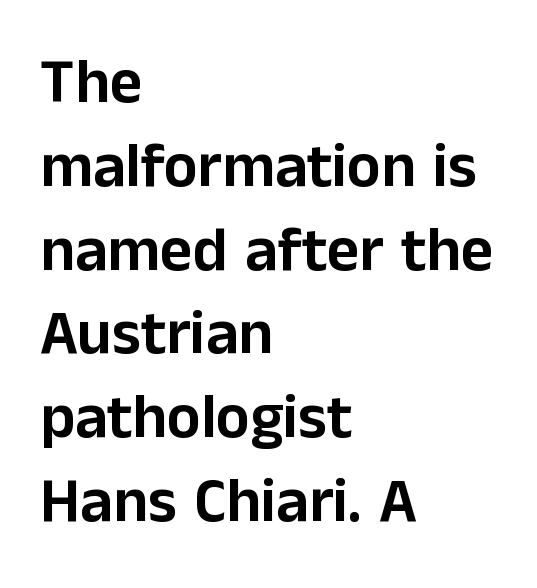
{"serif": "no", "italic": "no", "width": "normal", "stroke_contrast": "low", "x_height": "medium", "monospaced": "no", "underline": "no", "align": "left", "line_spacing": "normal", "line_spacing_ratio": 1.33, "letter_spacing": "normal", "letter_spacing_em": 0.0, "glyph_px": 63}
